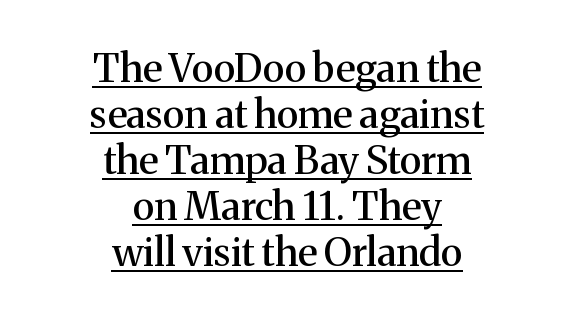
The image shows 39 px serif type, upright; set centered, line spacing 1.18x, normal letter spacing, underlined; medium stroke contrast and a medium x-height.
